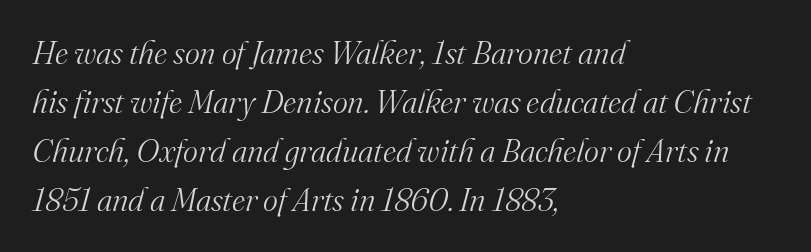
Line spacing here is normal. The strip under each line holds only bare page. This reads as an unemphasized weight, regular at the heaviest. All the whitespace from short lines collects on the right. A typesetter would call this zero additional tracking.
